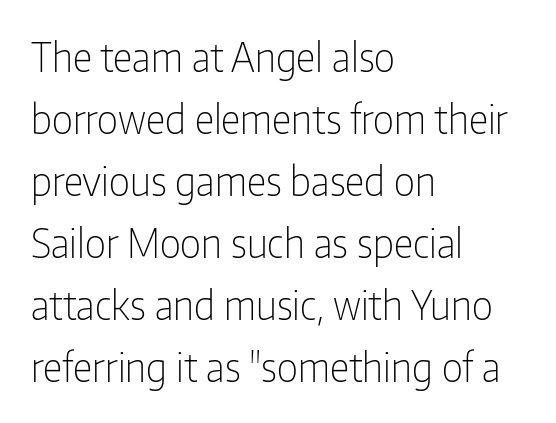
Does the copy run flush right? No — it runs flush left. Quick note: underline off. These lines keep a tight, regular rhythm from letter to letter. In terms of posture, this sample is upright. Serifs: no, the terminals of the letterforms are clean.
